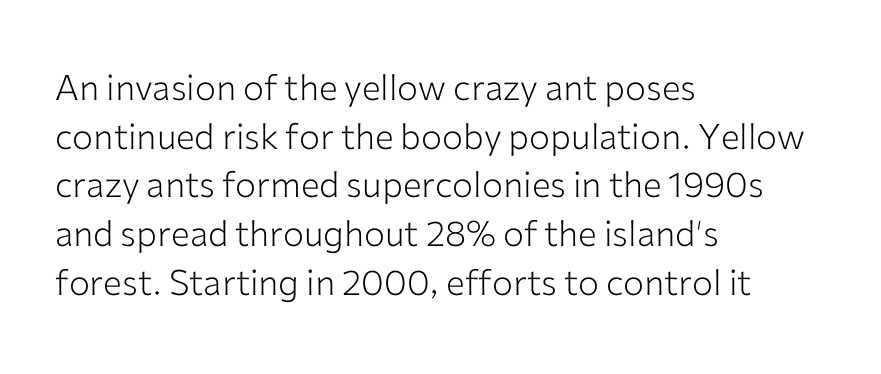
Q: Is the text bold? A: No.
Q: Is the text italic (slanted)? A: No, it is upright.
Q: Is the typeface a serif or a sans-serif typeface? A: Sans-serif.
Q: Is the text underlined? A: No.
Q: How is the paragraph aligned? A: Left-aligned.
Q: Is the spacing between letters normal or unusually wide? A: Normal.
Q: Is the spacing between lines tight, normal or loose? A: Normal.
Q: Width (condensed, normal, or wide)? A: Normal.
Q: Stroke contrast? A: Low.
Q: x-height? A: Medium.
Q: Monospaced? A: No.
